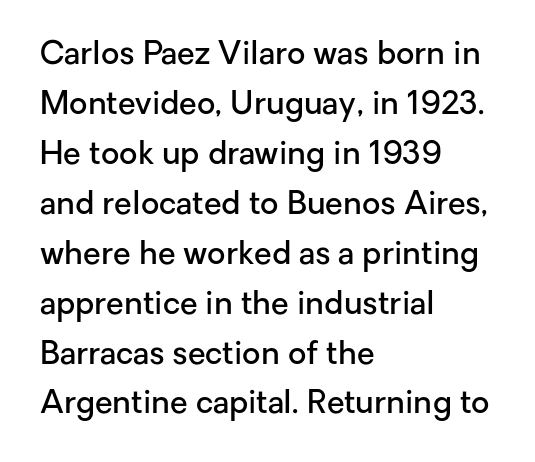
Quick note: underline off. Between one letter and the next there's only the usual sliver of space. Which margin do the lines hug? The left one — the right edge is uneven. These lines sit exactly where default settings would place them. Is this a fixed-width face? No — the glyphs have proportional, varying widths. Does the weight exceed regular? Yes, but only to semibold.
